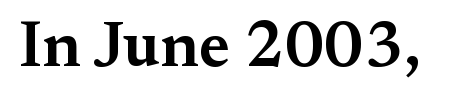
The image shows 65 px semibold serif type, upright; set normal letter spacing, not underlined; medium stroke contrast and a small x-height.
